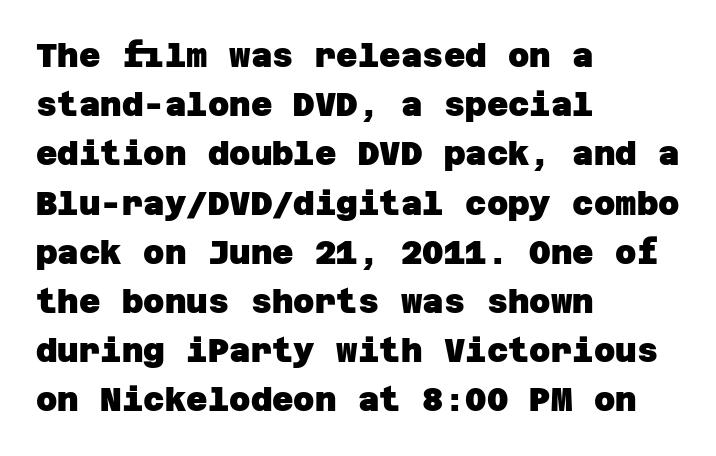
Q: Is the text bold? A: Yes.
Q: Is the typeface a serif or a sans-serif typeface? A: Sans-serif.
Q: Is the text underlined? A: No.
Q: How is the paragraph aligned? A: Left-aligned.
Q: Is the spacing between letters normal or unusually wide? A: Normal.
Q: Is the spacing between lines tight, normal or loose? A: Normal.
Q: Width (condensed, normal, or wide)? A: Normal.
Q: Stroke contrast? A: Low.
Q: x-height? A: Large.
